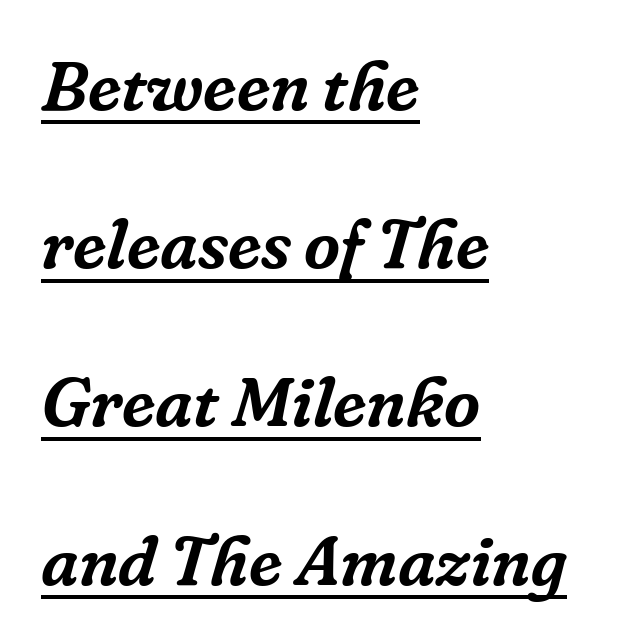
The rendering uses natural spacing where letterforms have individual widths. The line-height multiplier appears high, well above default. Underline: present. What stands out about the letter spacing? Nothing — it is the standard amount. If you drew a line through each stem, it would be angled. Teacher's note: observe the even left margin — that is flush-left alignment.
